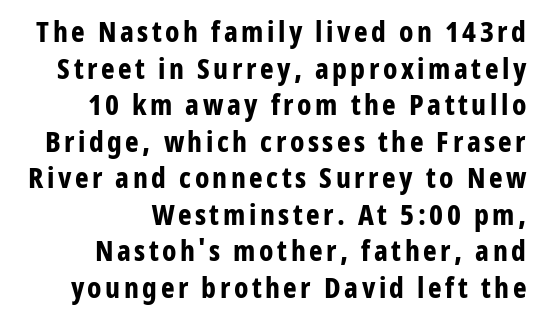
You can tell from the bare stems that sans-serif type was used. The face used here has the dense, thick strokes of a bold. These lines are rendered in a variable-pitch font. The lines sit at an ordinary, default distance from one another. These lines were composed using upright roman letters.
